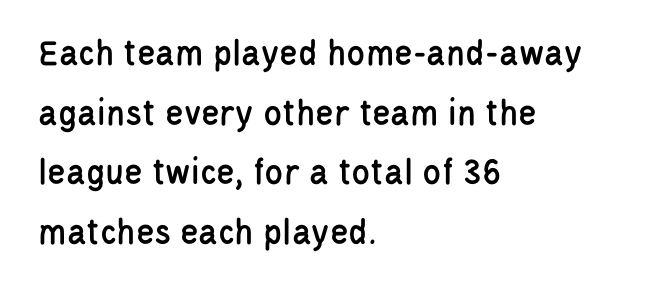
Q: Is the text italic (slanted)? A: No, it is upright.
Q: Is the typeface a serif or a sans-serif typeface? A: Sans-serif.
Q: Is the text underlined? A: No.
Q: How is the paragraph aligned? A: Left-aligned.
Q: Is the spacing between letters normal or unusually wide? A: Normal.
Q: Is the spacing between lines tight, normal or loose? A: Normal.
Q: Width (condensed, normal, or wide)? A: Condensed.
Q: Stroke contrast? A: Low.
Q: x-height? A: Large.
Q: Monospaced? A: No.
